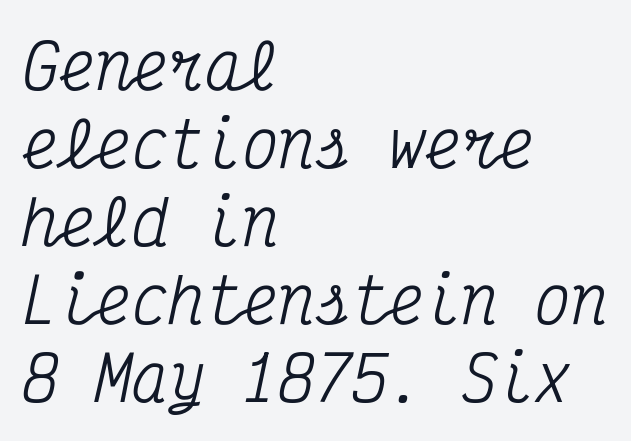
{"serif": "yes", "italic": "yes", "lean": "right", "slant_degrees": 12, "width": "condensed", "stroke_contrast": "medium", "x_height": "medium", "monospaced": "yes", "underline": "no", "align": "left", "line_spacing": "normal", "line_spacing_ratio": 1.28, "letter_spacing": "normal", "letter_spacing_em": 0.0, "glyph_px": 61}
